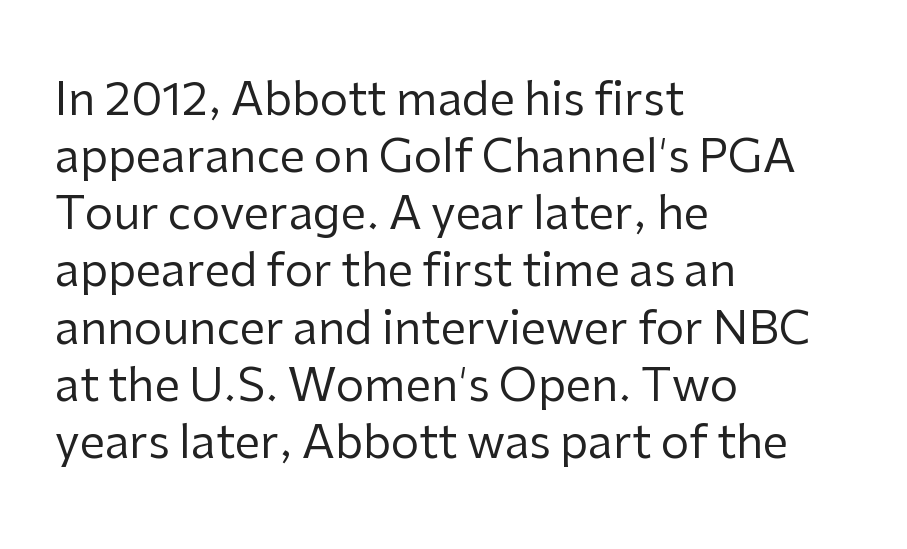
{"serif": "no", "italic": "no", "bold": "no", "weight": "regular", "width": "normal", "stroke_contrast": "low", "x_height": "medium", "monospaced": "no", "underline": "no", "align": "left", "line_spacing": "normal", "line_spacing_ratio": 1.27, "letter_spacing": "normal", "letter_spacing_em": 0.0, "glyph_px": 45}
